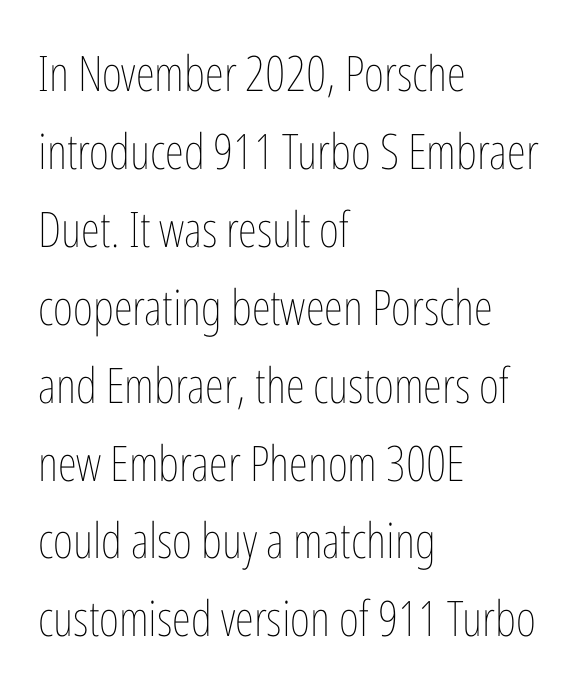
{"italic": "no", "bold": "no", "weight": "thin", "width": "condensed", "stroke_contrast": "low", "x_height": "medium", "monospaced": "no", "underline": "no", "align": "left", "line_spacing": "normal", "line_spacing_ratio": 1.59, "letter_spacing": "normal", "letter_spacing_em": 0.0, "glyph_px": 49}
